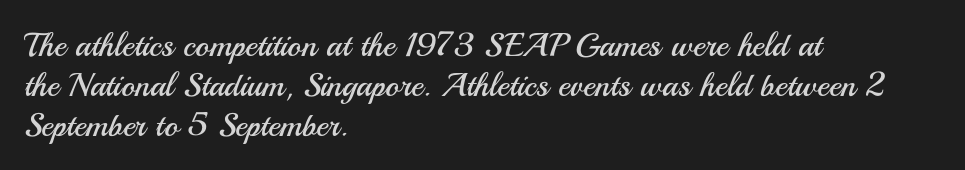
Q: Is the text bold? A: No.
Q: Is the text italic (slanted)? A: Yes.
Q: Is the typeface a serif or a sans-serif typeface? A: Sans-serif.
Q: Is the text underlined? A: No.
Q: How is the paragraph aligned? A: Left-aligned.
Q: Is the spacing between letters normal or unusually wide? A: Normal.
Q: Width (condensed, normal, or wide)? A: Normal.
Q: Stroke contrast? A: Medium.
Q: x-height? A: Small.
Q: Monospaced? A: No.
